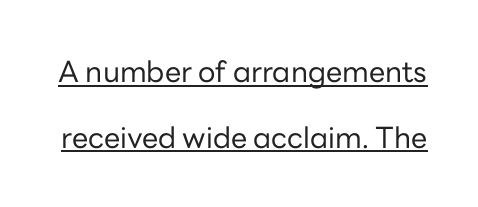
The image shows 29 px regular-weight sans-serif type, upright; set loose line spacing (2.27x), normal letter spacing, underlined; low stroke contrast and a medium x-height.
